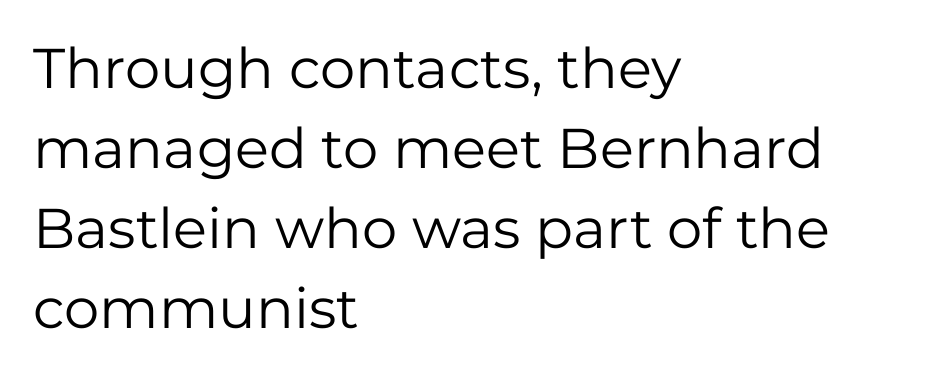
Q: Is the text bold? A: No.
Q: Is the text italic (slanted)? A: No, it is upright.
Q: Is the typeface a serif or a sans-serif typeface? A: Sans-serif.
Q: Is the text underlined? A: No.
Q: How is the paragraph aligned? A: Left-aligned.
Q: Is the spacing between letters normal or unusually wide? A: Normal.
Q: Is the spacing between lines tight, normal or loose? A: Normal.
Q: Width (condensed, normal, or wide)? A: Normal.
Q: Stroke contrast? A: Low.
Q: x-height? A: Medium.
Q: Monospaced? A: No.
